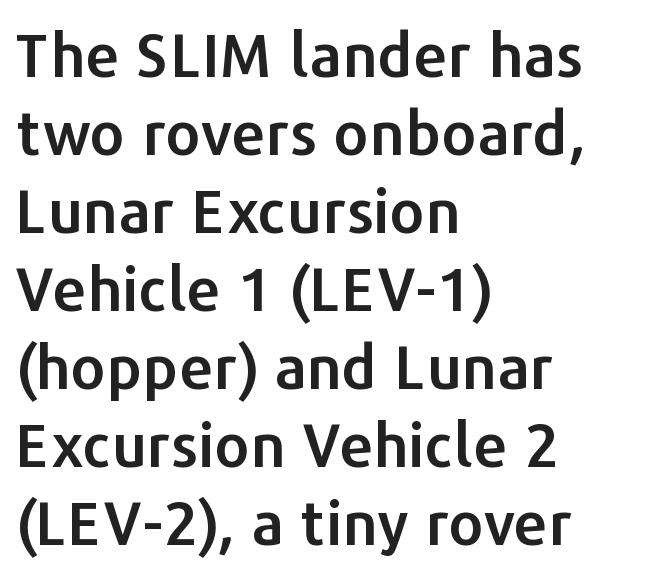
Q: Is the text italic (slanted)? A: No, it is upright.
Q: Is the typeface a serif or a sans-serif typeface? A: Sans-serif.
Q: Is the text underlined? A: No.
Q: How is the paragraph aligned? A: Left-aligned.
Q: Is the spacing between letters normal or unusually wide? A: Normal.
Q: Is the spacing between lines tight, normal or loose? A: Normal.
Q: Width (condensed, normal, or wide)? A: Normal.
Q: Stroke contrast? A: Low.
Q: x-height? A: Medium.
Q: Monospaced? A: No.
